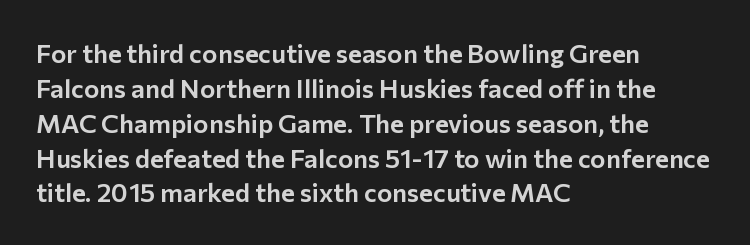
Q: Is the text italic (slanted)? A: No, it is upright.
Q: Is the text underlined? A: No.
Q: How is the paragraph aligned? A: Left-aligned.
Q: Is the spacing between letters normal or unusually wide? A: Normal.
Q: Is the spacing between lines tight, normal or loose? A: Normal.
